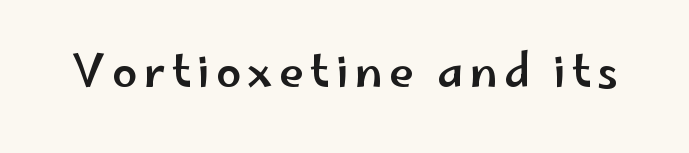
The image shows 45 px wide sans-serif type, upright; set not underlined; low stroke contrast and a small x-height.
